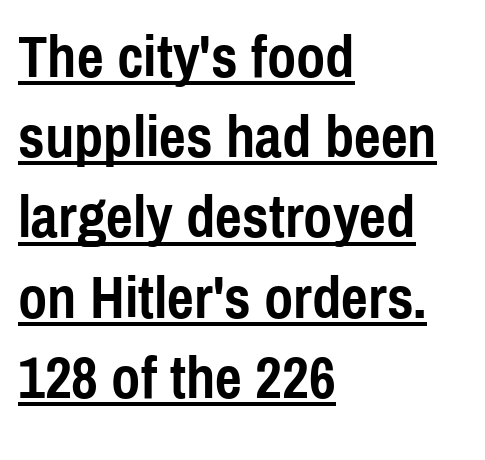
Q: Is the text bold? A: Yes.
Q: Is the text italic (slanted)? A: No, it is upright.
Q: Is the typeface a serif or a sans-serif typeface? A: Sans-serif.
Q: Is the text underlined? A: Yes.
Q: How is the paragraph aligned? A: Left-aligned.
Q: Is the spacing between letters normal or unusually wide? A: Normal.
Q: Is the spacing between lines tight, normal or loose? A: Normal.
Q: Width (condensed, normal, or wide)? A: Condensed.
Q: x-height? A: Medium.
Q: Monospaced? A: No.
